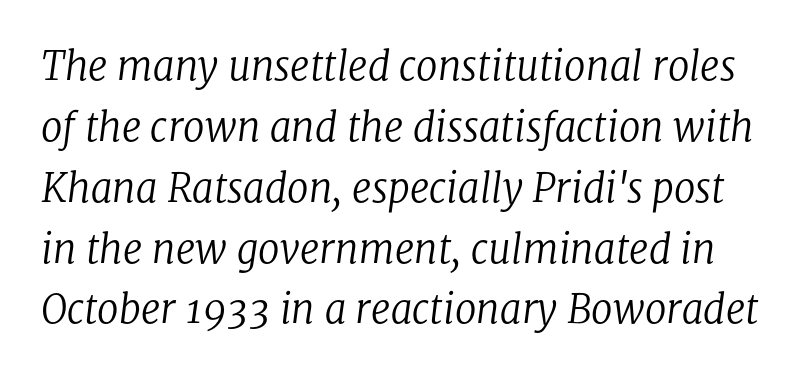
Q: Is the text bold? A: No.
Q: Is the text italic (slanted)? A: Yes, it leans right by about 8 degrees.
Q: Is the typeface a serif or a sans-serif typeface? A: Serif.
Q: Is the text underlined? A: No.
Q: Is the spacing between letters normal or unusually wide? A: Normal.
Q: Is the spacing between lines tight, normal or loose? A: Normal.
Q: Width (condensed, normal, or wide)? A: Normal.
Q: Stroke contrast? A: Low.
Q: x-height? A: Medium.
Q: Monospaced? A: No.
